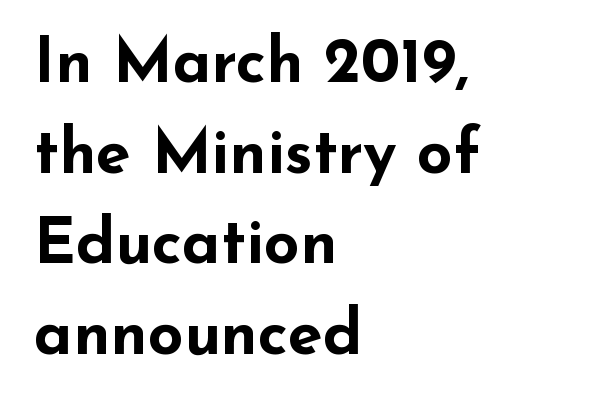
{"serif": "no", "italic": "no", "bold": "yes", "weight": "bold", "width": "wide", "stroke_contrast": "low", "x_height": "small", "monospaced": "no", "underline": "no", "align": "left", "line_spacing": "normal", "line_spacing_ratio": 1.44, "letter_spacing": "normal", "letter_spacing_em": 0.0, "glyph_px": 63}
